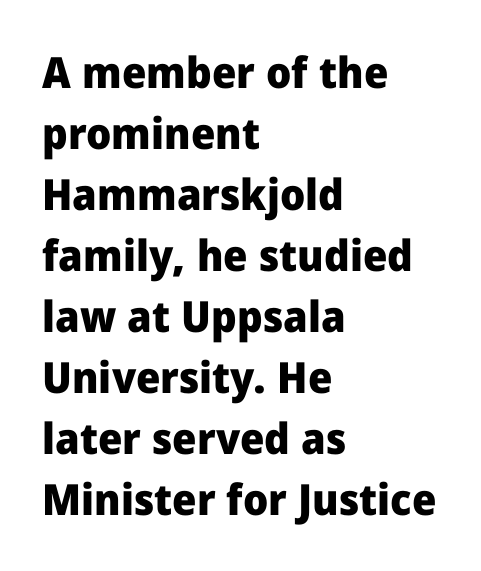
Typeset ragged right — the left edge is the straight one. Here the designer chose a conventional face with non-uniform glyph widths. Leading: standard. To sum up the face: it is a sans, with no serifs.
